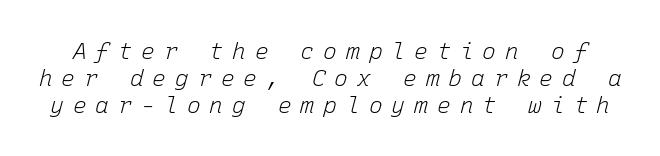
{"italic": "yes", "lean": "right", "slant_degrees": 15, "bold": "no", "underline": "no", "line_spacing_ratio": 1.17, "letter_spacing": "wide", "letter_spacing_em": 0.39, "glyph_px": 23}
